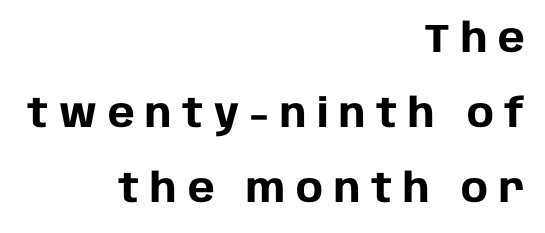
Observe the absence of serifs on each vertical stroke in this sample. Quick note: not italic, upright. The letterforms stand isolated, each surrounded by extra space. The rag falls on the left side of this text block. The letters advance in unequal steps, a hallmark of proportional type. Set as a true bold cut, around the 700 mark.
